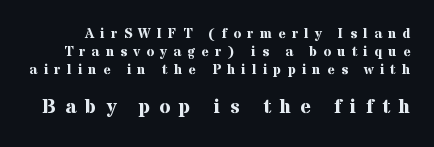
The image shows 20 px bold type, upright; set normal line spacing (1.27x), unusually wide letter spacing (+0.45 em), not underlined; the second (bottom) block is 1.43x larger.
